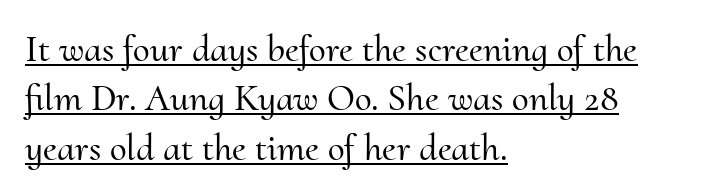
{"serif": "yes", "italic": "no", "width": "normal", "stroke_contrast": "medium", "x_height": "small", "monospaced": "no", "underline": "yes", "align": "left", "line_spacing": "normal", "line_spacing_ratio": 1.3, "letter_spacing": "normal", "letter_spacing_em": 0.0, "glyph_px": 38}
